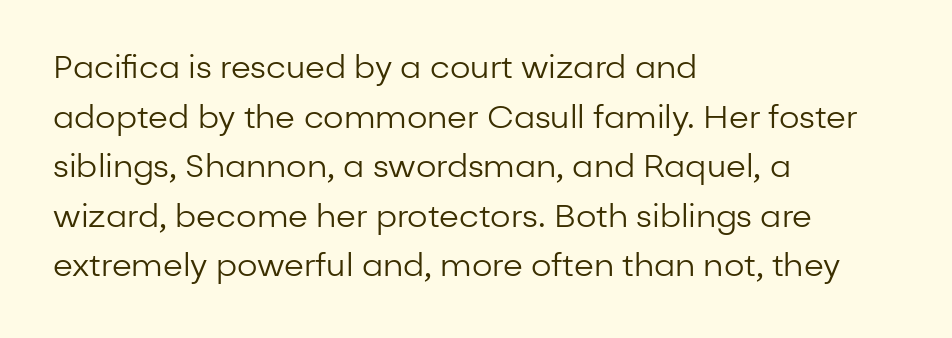
{"serif": "no", "italic": "no", "bold": "no", "weight": "regular", "width": "normal", "stroke_contrast": "low", "x_height": "medium", "monospaced": "no", "underline": "no", "align": "left", "line_spacing": "normal", "line_spacing_ratio": 1.55, "letter_spacing": "normal", "letter_spacing_em": 0.0, "glyph_px": 32}
